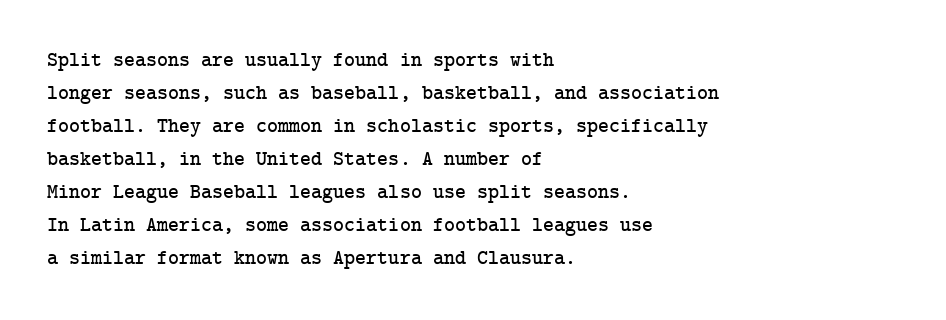
Do the letters lean? They stand straight. You could call the tracking neutral — neither tight nor loose. The passage shown is not underscored anywhere. The ragged edge is on the right, which tells us the setting is flush left. Students, observe: this is what conventionally led text looks like.
